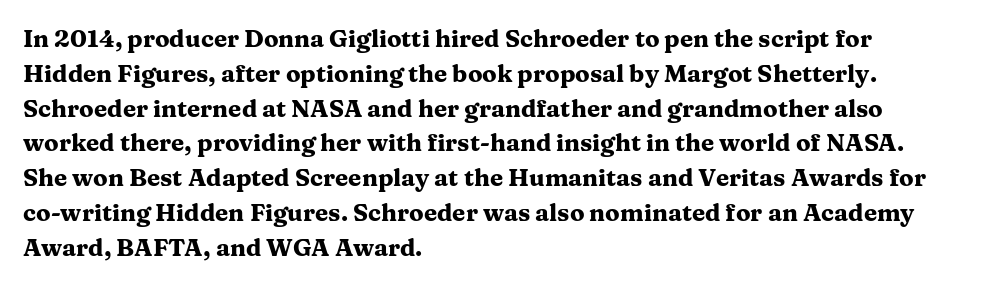
Q: Is the text bold? A: Yes.
Q: Is the text italic (slanted)? A: No, it is upright.
Q: Is the text underlined? A: No.
Q: How is the paragraph aligned? A: Left-aligned.
Q: Is the spacing between letters normal or unusually wide? A: Normal.
Q: Is the spacing between lines tight, normal or loose? A: Normal.
